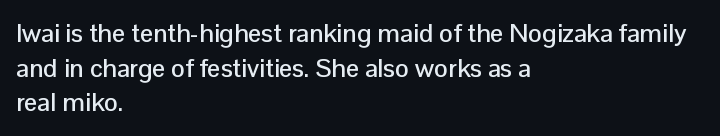
Reading down the block, your eye returns to a fixed left position each line. The line-height multiplier appears to be the usual default. Anything drawn beneath the words? Only blank space. Nope, not italic — everything's standing straight. No extra tracking has been applied to these lines.
